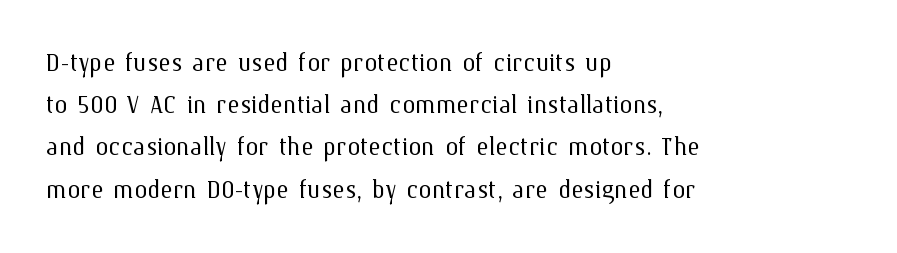
Between one letter and the next there's only the usual sliver of space. Character widths vary here, with narrow letters taking less room than wide ones. No chunkiness to these letters — they're not bold. Nobody drew a line under any word here. The vertical gap from one line to the next is medium.
